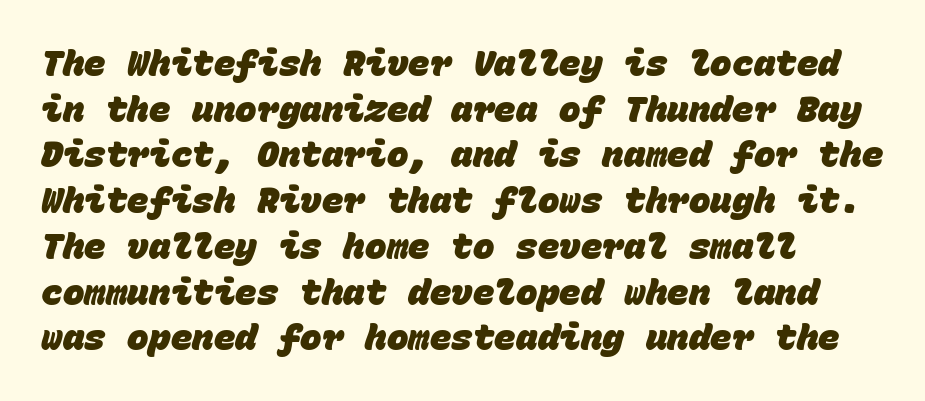
Check where the strokes stop: nothing finishes them off — pure sans. Honestly, there is no underline to notice here at all. The rendering anchors every line to the left-hand side. The face used here has the dense, thick strokes of a bold. The space between consecutive lines is moderate. This sample has the even, mechanical cadence of fixed-width lettering.
